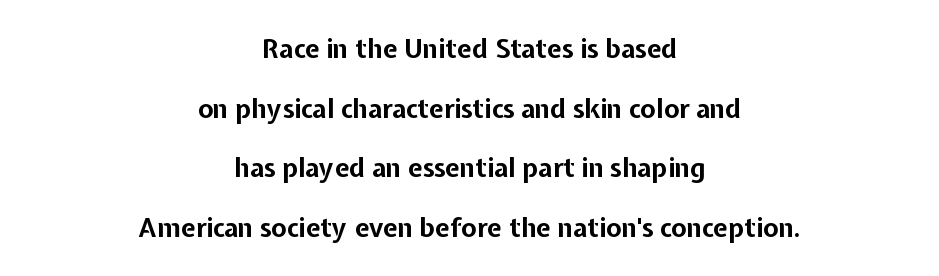
Q: Is the text bold? A: Yes.
Q: Is the text italic (slanted)? A: No, it is upright.
Q: Is the text underlined? A: No.
Q: How is the paragraph aligned? A: Centered.
Q: Is the spacing between letters normal or unusually wide? A: Normal.
Q: Is the spacing between lines tight, normal or loose? A: Loose.
